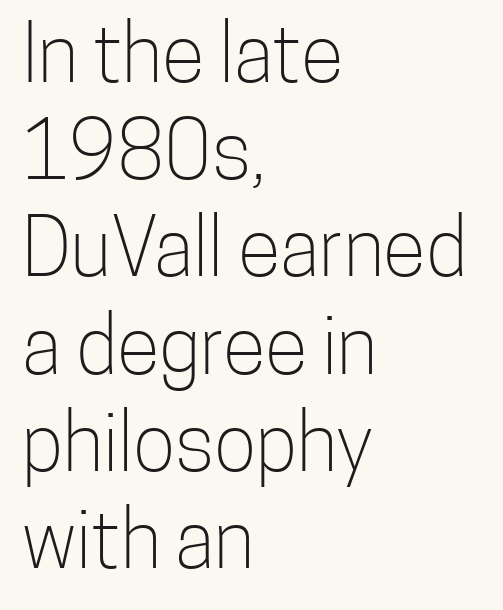
The image shows 79 px light, condensed sans-serif type, upright; set left-aligned, line spacing 1.23x, normal letter spacing, not underlined; low stroke contrast and a medium x-height.
